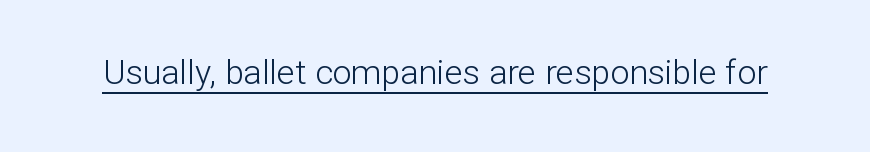
The weight would be labelled regular, book, light, or lighter still. Check the space under the baseline: a stroke is drawn there. Tracking here is standard; glyphs follow each other at the usual distance. The face used here is proportionally spaced, like ordinary book or web type. This rendering employs a face without finishing strokes, i.e., a sans-serif.
